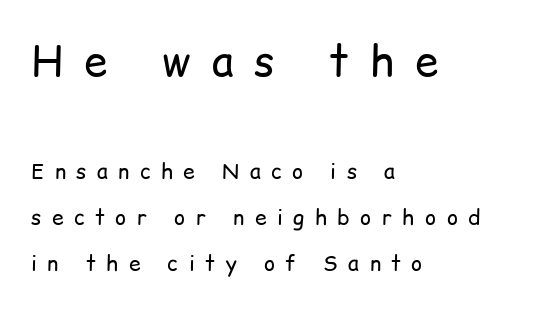
In CSS terms this would be text-align: left. Each letter keeps its own natural width here, so spacing adapts to shape. Type size steps down from the first block to the second. Substantial extra tracking has been applied to these lines. This sample uses a sans-serif face. Interline gaps are noticeably wide in this sample.
